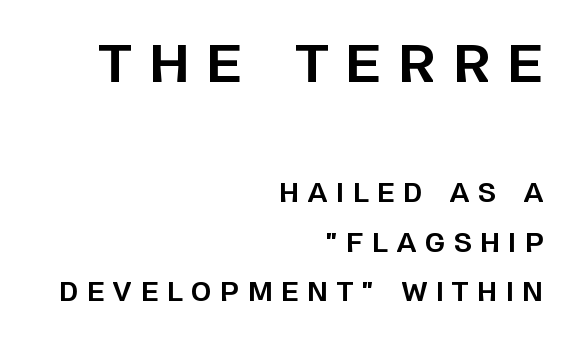
The image shows 52 px bold sans-serif type, upright; set right-aligned, loose line spacing (1.9x), unusually wide letter spacing (+0.34 em), not underlined; the first (top) block is 2.0x larger; low stroke contrast and a large x-height.
